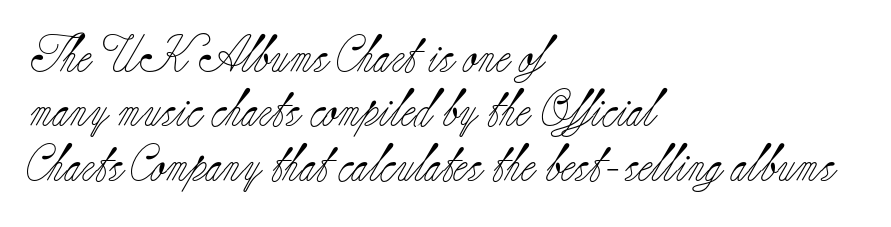
Q: Is the text bold? A: No.
Q: Is the text italic (slanted)? A: Yes.
Q: Is the typeface a serif or a sans-serif typeface? A: Serif.
Q: Is the text underlined? A: No.
Q: How is the paragraph aligned? A: Left-aligned.
Q: Is the spacing between letters normal or unusually wide? A: Normal.
Q: Is the spacing between lines tight, normal or loose? A: Normal.
Q: Width (condensed, normal, or wide)? A: Normal.
Q: Stroke contrast? A: Low.
Q: x-height? A: Small.
Q: Monospaced? A: No.
